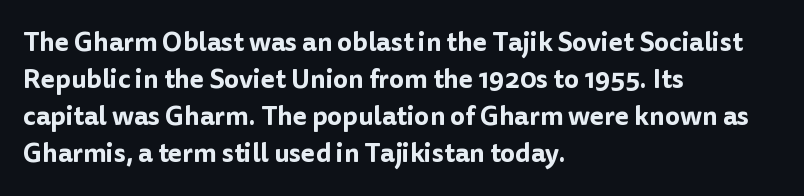
Inter-character spacing is left at the font's built-in metrics. Bare-footed words on every line. Every stem runs plumb, perpendicular to the baseline. Line spacing here is normal. Every row of glyphs begins at an identical x-position on the left.
